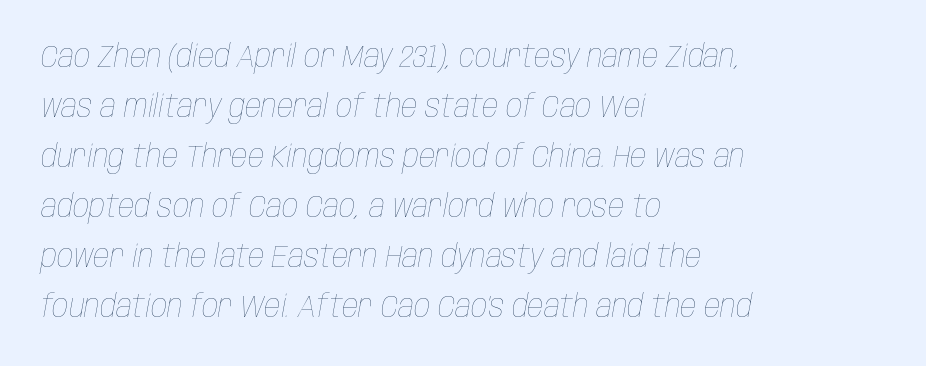
In terms of letterspacing, this is plain default setting. A typesetter would call this leading conventional body-copy spacing. The font sits on the lighter half of the weight spectrum, regular included. A typesetter would mark this as italic. The lines in this sample share a left origin and differ only in where they stop.
